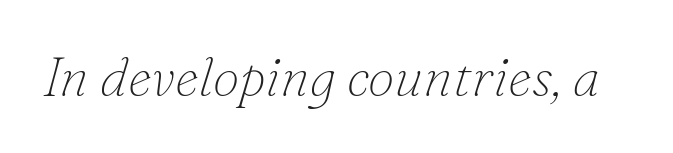
Q: Is the text bold? A: No.
Q: Is the text italic (slanted)? A: Yes, it leans right by about 16 degrees.
Q: Is the typeface a serif or a sans-serif typeface? A: Serif.
Q: Is the text underlined? A: No.
Q: Is the spacing between letters normal or unusually wide? A: Normal.
Q: Width (condensed, normal, or wide)? A: Normal.
Q: Stroke contrast? A: Low.
Q: x-height? A: Small.
Q: Monospaced? A: No.
